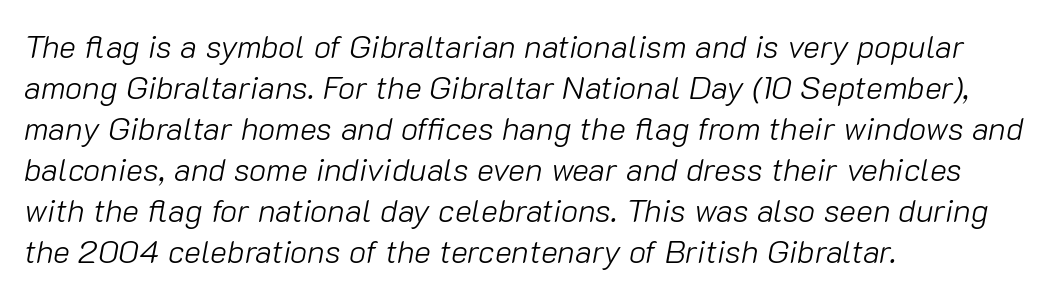
The image shows 32 px light type, italic (leaning right); set left-aligned, normal line spacing (1.28x), normal letter spacing, not underlined; low stroke contrast and a medium x-height.
